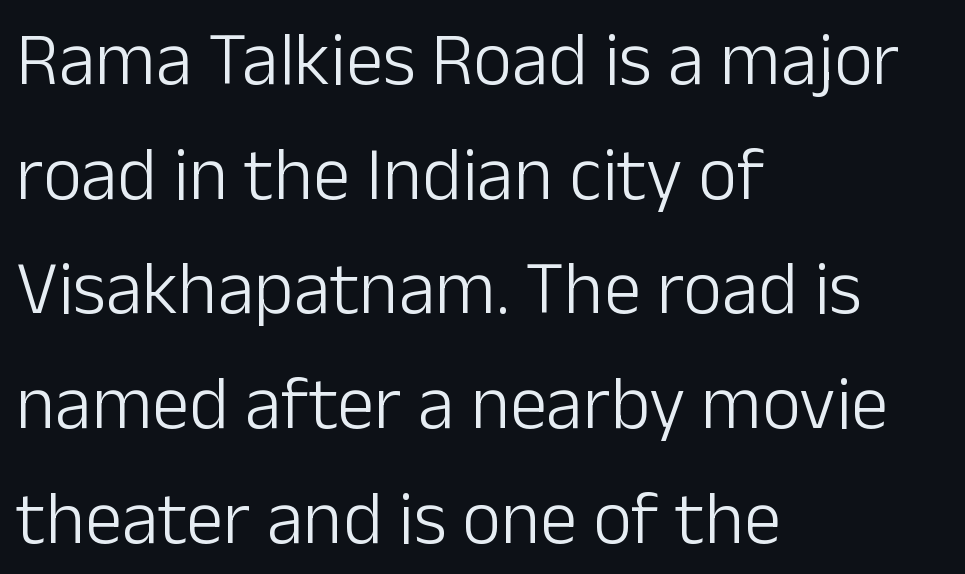
Q: Is the text bold? A: No.
Q: Is the text italic (slanted)? A: No, it is upright.
Q: Is the typeface a serif or a sans-serif typeface? A: Sans-serif.
Q: Is the text underlined? A: No.
Q: How is the paragraph aligned? A: Left-aligned.
Q: Is the spacing between letters normal or unusually wide? A: Normal.
Q: Is the spacing between lines tight, normal or loose? A: Normal.
Q: Width (condensed, normal, or wide)? A: Normal.
Q: Stroke contrast? A: Low.
Q: x-height? A: Medium.
Q: Monospaced? A: No.
